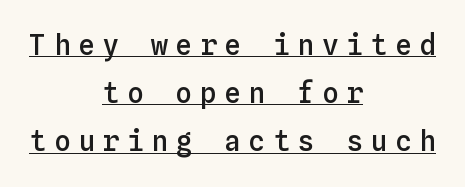
{"italic": "no", "bold": "semi", "weight": "semibold", "width": "normal", "stroke_contrast": "low", "x_height": "medium", "monospaced": "yes", "underline": "yes", "align": "center", "line_spacing_ratio": 1.72, "letter_spacing": "wide", "letter_spacing_em": 0.27, "glyph_px": 28}
